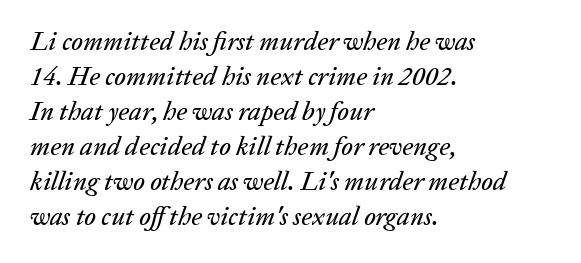
{"italic": "yes", "lean": "right", "slant_degrees": 20, "underline": "no", "align": "left", "line_spacing": "normal", "line_spacing_ratio": 1.35, "letter_spacing": "normal", "letter_spacing_em": 0.0, "glyph_px": 26}
